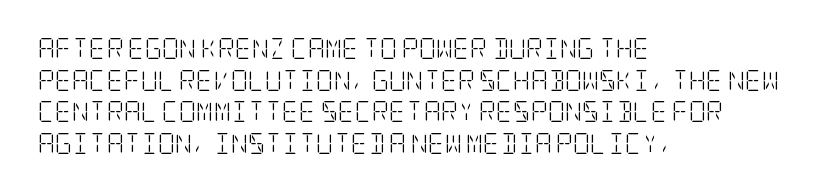
{"italic": "no", "bold": "no", "underline": "no", "align": "left", "line_spacing": "normal", "line_spacing_ratio": 1.51, "letter_spacing": "normal", "letter_spacing_em": 0.0, "glyph_px": 21}
